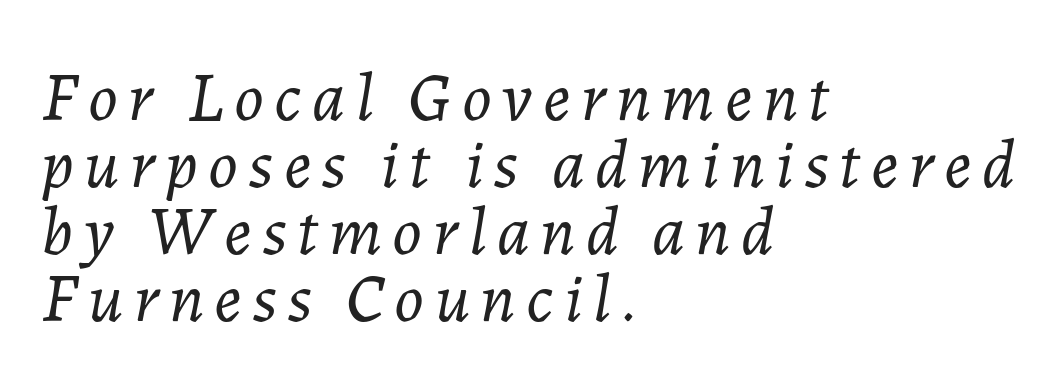
{"italic": "yes", "lean": "right", "slant_degrees": 7, "bold": "no", "weight": "light", "width": "normal", "stroke_contrast": "low", "x_height": "medium", "monospaced": "no", "underline": "no", "align": "left", "line_spacing": "tight", "line_spacing_ratio": 0.97, "glyph_px": 69}
